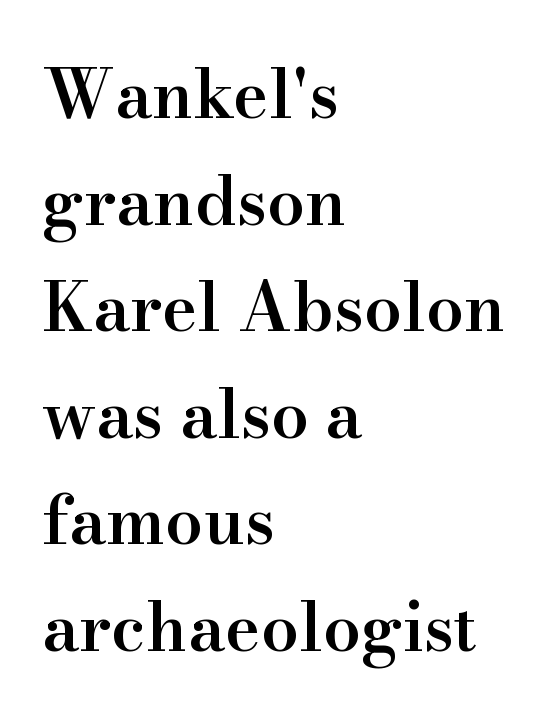
The image shows 67 px semibold serif type, upright; set left-aligned, normal line spacing (1.59x), normal letter spacing, not underlined; high stroke contrast and a small x-height.
